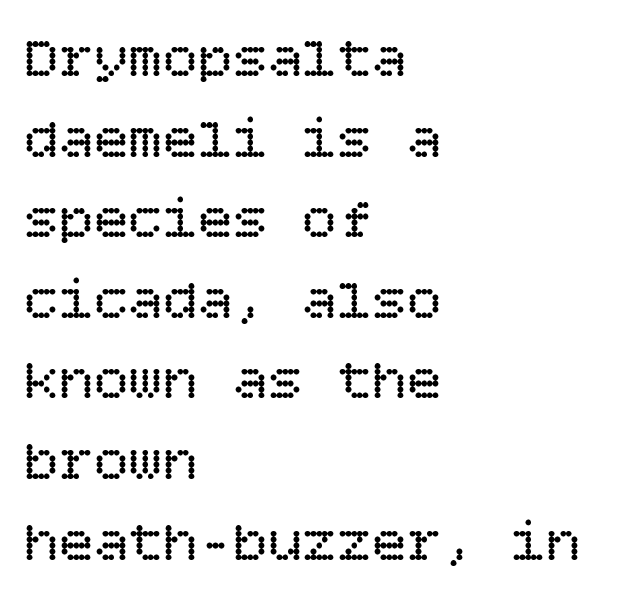
{"italic": "no", "bold": "no", "weight": "regular", "width": "normal", "stroke_contrast": "low", "x_height": "large", "underline": "no", "align": "left", "line_spacing": "normal", "line_spacing_ratio": 1.39, "letter_spacing": "normal", "letter_spacing_em": 0.0, "glyph_px": 58}
